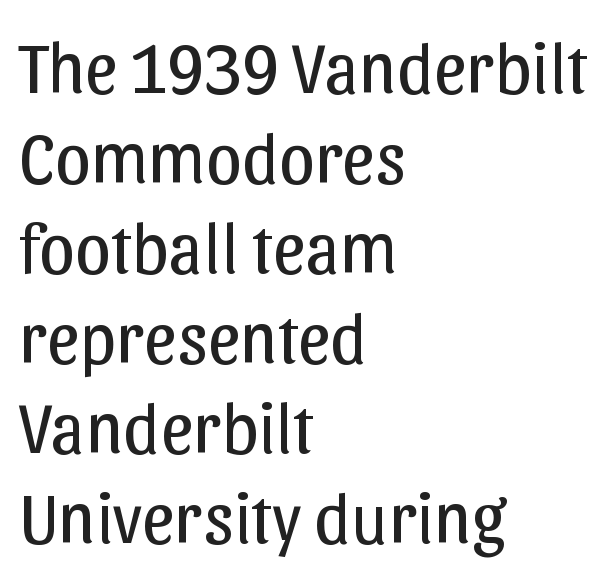
The image shows 72 px regular-weight sans-serif type, upright; set left-aligned, normal line spacing (1.25x), normal letter spacing, not underlined; low stroke contrast and a medium x-height.
